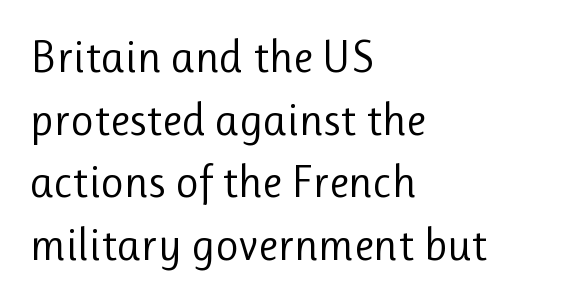
{"serif": "no", "italic": "no", "bold": "no", "weight": "regular", "width": "normal", "stroke_contrast": "low", "x_height": "medium", "monospaced": "no", "underline": "no", "align": "left", "line_spacing": "normal", "line_spacing_ratio": 1.39, "letter_spacing": "normal", "letter_spacing_em": 0.0, "glyph_px": 45}
